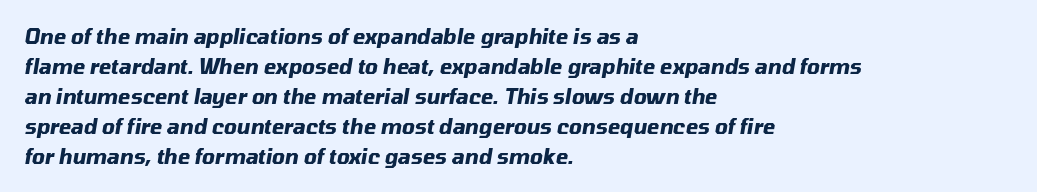
The lines in this sample share a left origin and differ only in where they stop. A typesetter would call this zero additional tracking. You can tell it's italic because the verticals aren't actually vertical. Clear beneath every line of the passage. Heft: maximum for text — a bold. The designer left line spacing at the default.
